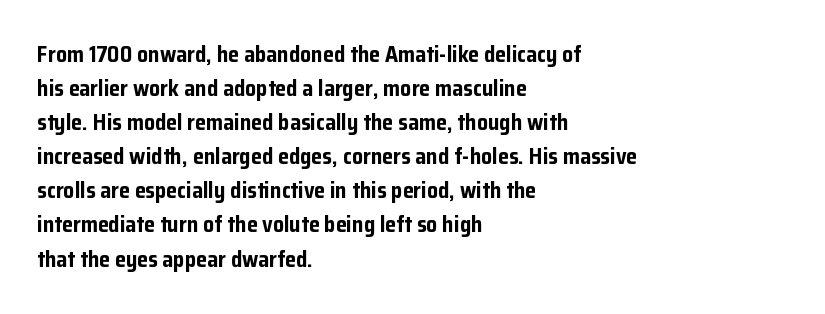
The image shows 22 px bold type, upright; set left-aligned, normal line spacing (1.55x), normal letter spacing, not underlined.
